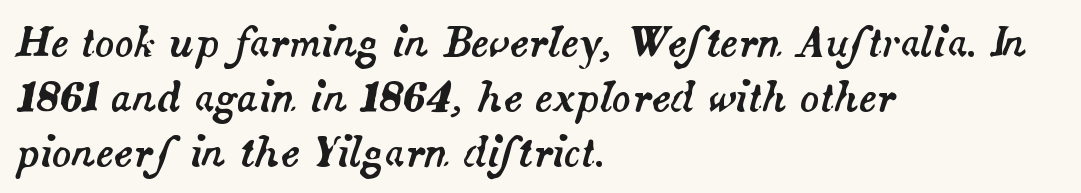
The lines in this sample share a left origin and differ only in where they stop. How are the letters spaced? Ordinarily, with no added tracking. Varying glyph widths throughout — classic text-font behaviour. Honestly, the row spacing looks completely unremarkable. The glyphs look as if they've been sheared to an angle. Beneath every word, the page is bare.
